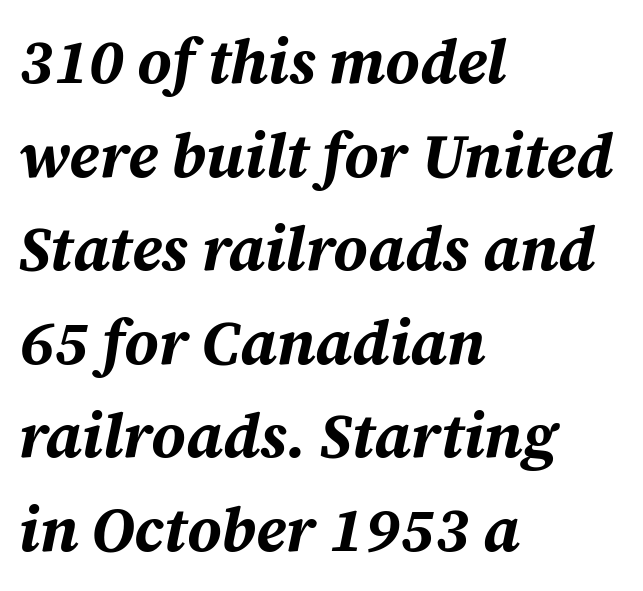
The image shows 62 px bold type, italic (leaning right); set left-aligned, normal line spacing (1.51x), normal letter spacing, not underlined; medium stroke contrast and a medium x-height.
